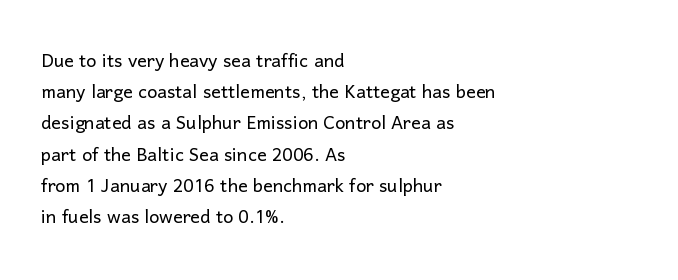
The image shows 24 px text type, upright; set left-aligned, normal line spacing (1.3x), normal letter spacing, not underlined.
